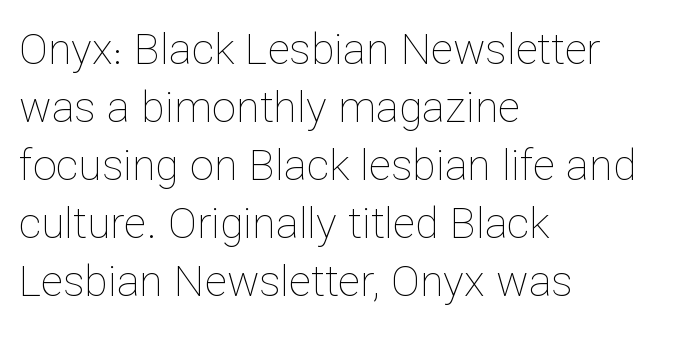
Q: Is the text bold? A: No.
Q: Is the text italic (slanted)? A: No, it is upright.
Q: Is the text underlined? A: No.
Q: How is the paragraph aligned? A: Left-aligned.
Q: Is the spacing between letters normal or unusually wide? A: Normal.
Q: Is the spacing between lines tight, normal or loose? A: Normal.
Q: Width (condensed, normal, or wide)? A: Normal.
Q: Stroke contrast? A: Low.
Q: x-height? A: Medium.
Q: Monospaced? A: No.
